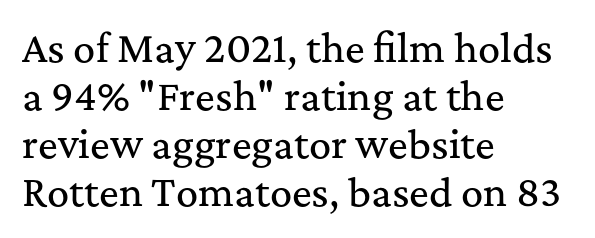
Q: Is the text italic (slanted)? A: No, it is upright.
Q: Is the typeface a serif or a sans-serif typeface? A: Serif.
Q: Is the text underlined? A: No.
Q: How is the paragraph aligned? A: Left-aligned.
Q: Is the spacing between letters normal or unusually wide? A: Normal.
Q: Is the spacing between lines tight, normal or loose? A: Normal.
Q: Width (condensed, normal, or wide)? A: Normal.
Q: Stroke contrast? A: Medium.
Q: x-height? A: Medium.
Q: Monospaced? A: No.
